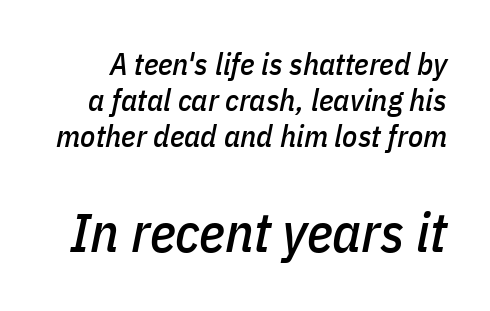
The image shows 55 px condensed type, italic (leaning right); set line spacing 1.16x, normal letter spacing, not underlined; the second (bottom) block is 1.77x larger; low stroke contrast and a medium x-height.
